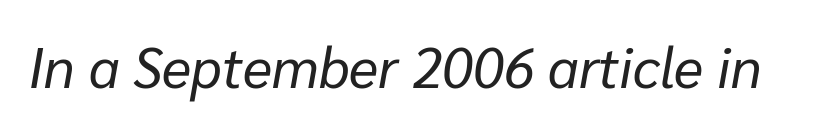
There's an unmistakable incline to the writing here. Honestly, the letter spacing is just normal — you wouldn't notice it. The passage shown is not underscored anywhere. Here the designer chose a conventional face with non-uniform glyph widths.
